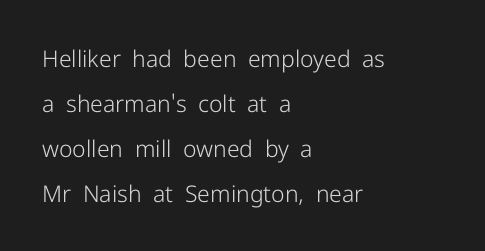
The image shows 23 px text type, upright; set left-aligned, loose line spacing (1.95x), normal letter spacing, not underlined.
